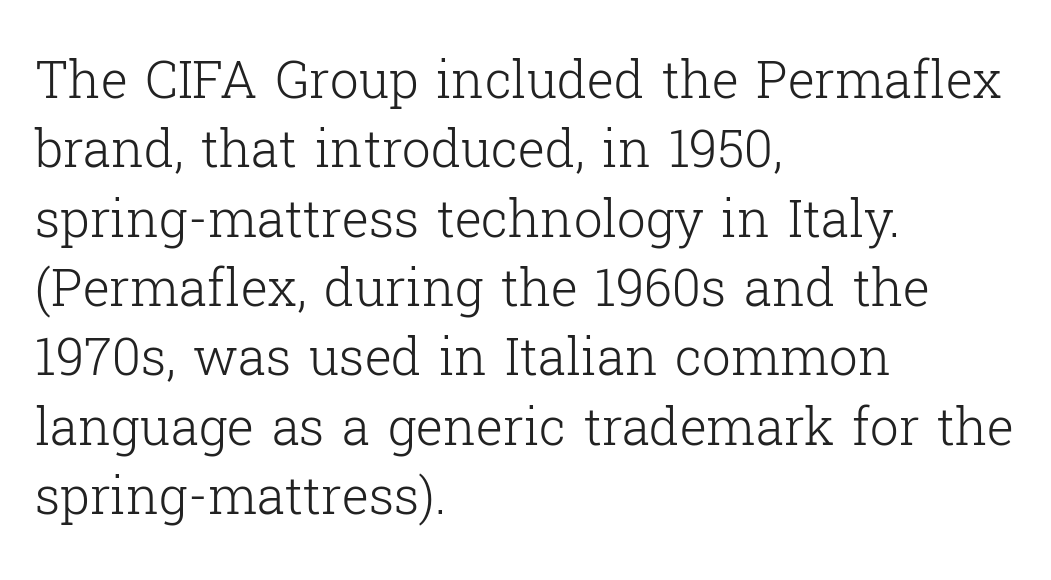
The horizontal fit of the characters is conventional and even. The lettering stays uniformly vertical, giving the passage a roman look. This reads as an unemphasized weight, regular at the heaviest. Regarding leading, the lines here are spaced in the standard way. Type without underlining. The ragged edge is on the right, which tells us the setting is flush left.
